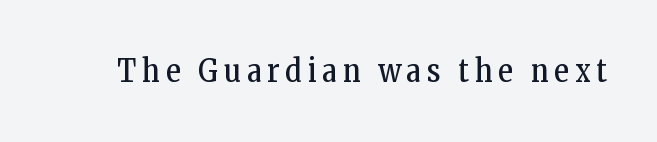
{"serif": "yes", "italic": "no", "bold": "no", "weight": "regular", "width": "condensed", "stroke_contrast": "low", "x_height": "medium", "monospaced": "no", "underline": "no", "letter_spacing": "wide", "letter_spacing_em": 0.2, "glyph_px": 31}
